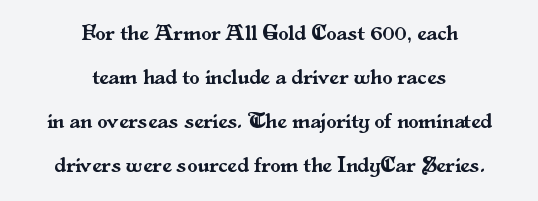
{"italic": "no", "underline": "no", "align": "center", "line_spacing": "loose", "line_spacing_ratio": 2.1, "letter_spacing": "normal", "letter_spacing_em": 0.0, "glyph_px": 21}
